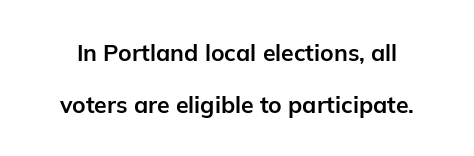
{"italic": "no", "bold": "yes", "underline": "no", "line_spacing": "loose", "line_spacing_ratio": 2.25, "letter_spacing": "normal", "letter_spacing_em": 0.0, "glyph_px": 23}
